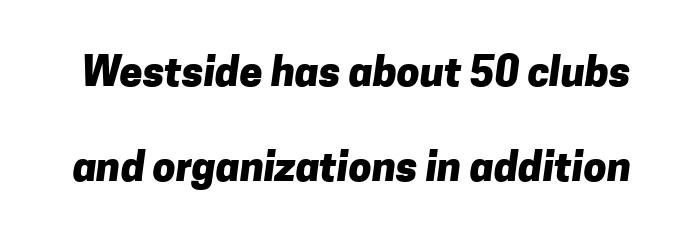
{"serif": "no", "bold": "yes", "weight": "heavy", "width": "normal", "stroke_contrast": "low", "x_height": "medium", "monospaced": "no", "underline": "no", "line_spacing": "loose", "line_spacing_ratio": 2.32, "letter_spacing": "normal", "letter_spacing_em": 0.0, "glyph_px": 41}
